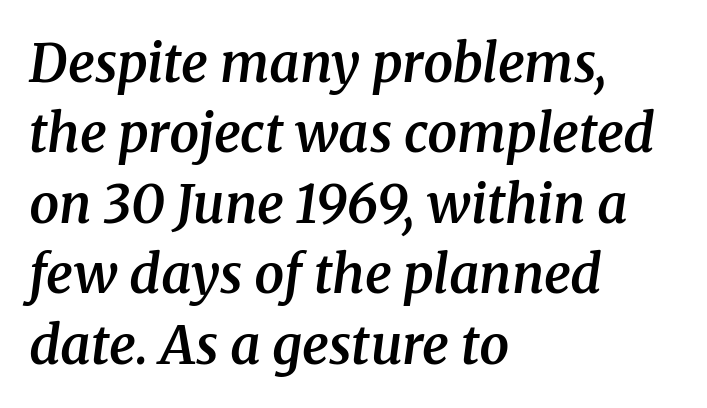
In terms of posture, this sample is oblique. Compared with typical body copy, the letter spacing here is the same. Has an underline been added? It has not. Regarding leading, the lines here are spaced in the standard way.
